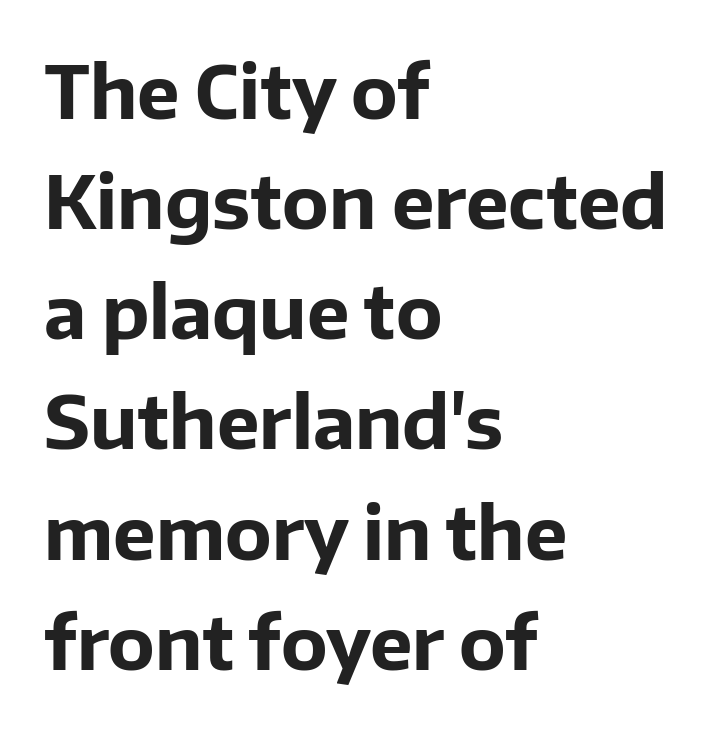
The typesetting leans heavy: a genuine bold. Underlining? Definitely not there. Each letter's strokes conclude bluntly, with no projecting serifs. The rendering uses natural spacing where letterforms have individual widths.
